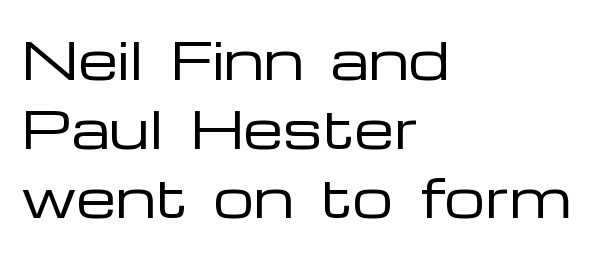
{"serif": "no", "italic": "no", "bold": "no", "weight": "regular", "width": "wide", "stroke_contrast": "low", "x_height": "medium", "monospaced": "no", "underline": "no", "align": "left", "line_spacing": "normal", "line_spacing_ratio": 1.35, "letter_spacing": "normal", "letter_spacing_em": 0.0, "glyph_px": 51}
